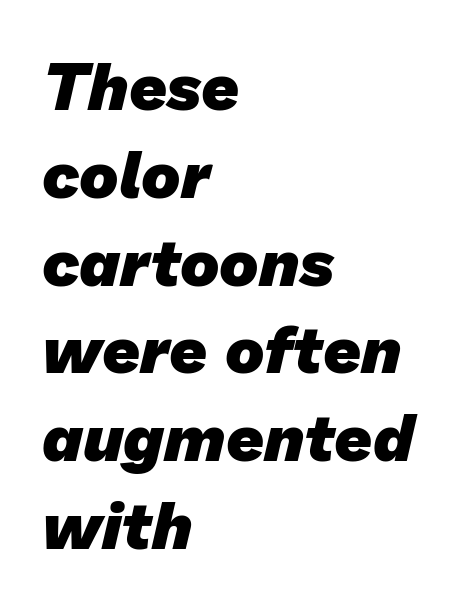
Q: Is the text bold? A: Yes.
Q: Is the typeface a serif or a sans-serif typeface? A: Sans-serif.
Q: Is the text underlined? A: No.
Q: How is the paragraph aligned? A: Left-aligned.
Q: Is the spacing between letters normal or unusually wide? A: Normal.
Q: Is the spacing between lines tight, normal or loose? A: Normal.
Q: Width (condensed, normal, or wide)? A: Normal.
Q: Stroke contrast? A: Low.
Q: x-height? A: Medium.
Q: Monospaced? A: No.
